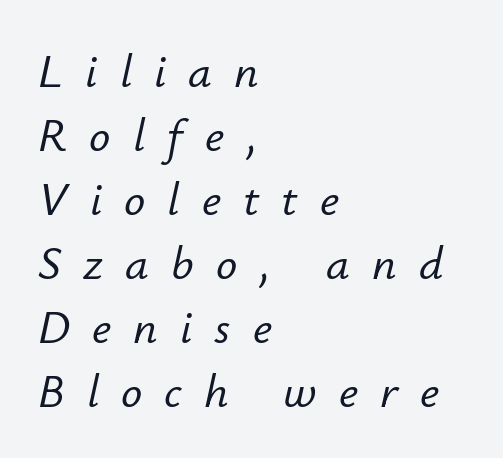
{"italic": "yes", "lean": "right", "slant_degrees": 12, "width": "normal", "stroke_contrast": "low", "x_height": "small", "monospaced": "no", "underline": "no", "align": "left", "line_spacing": "normal", "line_spacing_ratio": 1.36, "letter_spacing": "wide", "letter_spacing_em": 0.47, "glyph_px": 47}
